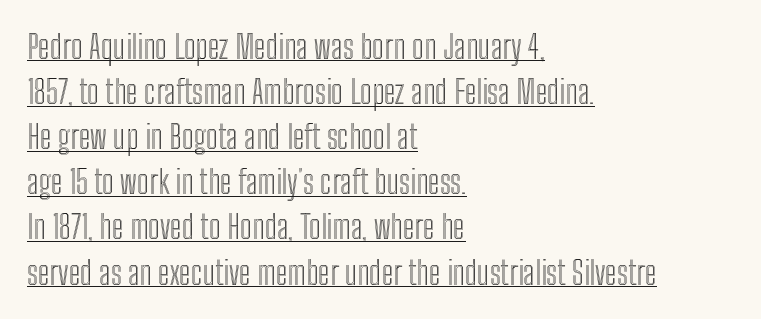
The image shows 32 px condensed type, upright; set left-aligned, normal line spacing (1.41x), normal letter spacing, underlined; a medium x-height.
